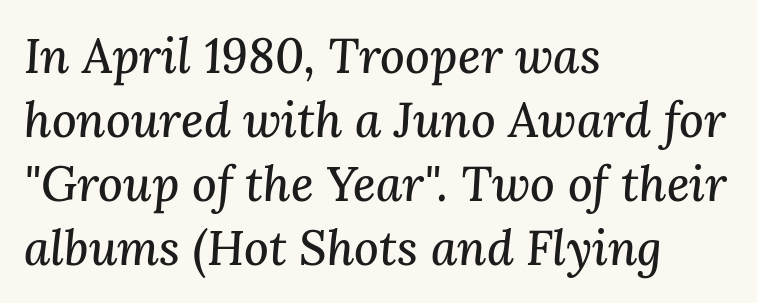
These lines are rendered in a variable-pitch font. Characters follow at the spacing the type designer built in. Left-aligned paragraph, ragged on the right. The glyphs in this specimen are seriffed. Notice how the stems are inclined rather than vertical — that's the hallmark of italics. The zone under the glyphs is completely vacant.
